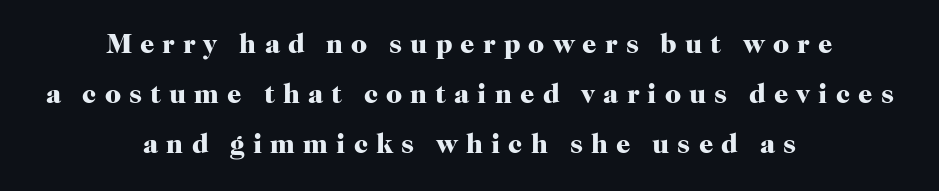
Q: Is the text bold? A: Yes.
Q: Is the text italic (slanted)? A: No, it is upright.
Q: Is the typeface a serif or a sans-serif typeface? A: Serif.
Q: Is the text underlined? A: No.
Q: How is the paragraph aligned? A: Centered.
Q: Is the spacing between letters normal or unusually wide? A: Unusually wide.
Q: Width (condensed, normal, or wide)? A: Normal.
Q: Stroke contrast? A: High.
Q: x-height? A: Medium.
Q: Monospaced? A: No.
